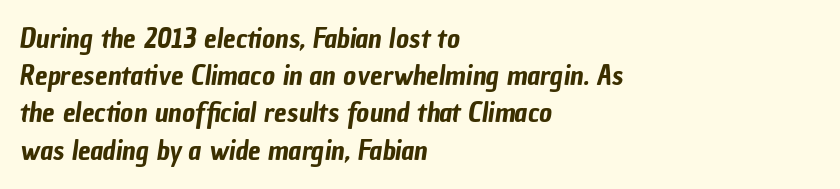
This sample uses a sans-serif face. Anything drawn beneath the words? Only blank space. Compared with a centered layout, this one pins lines to the left instead. What stands out about the letter spacing? Nothing — it is the standard amount. Looks like regular typesetting: each glyph gets only the width it needs. Is there much room between lines? A standard amount, neither cramped nor airy.
